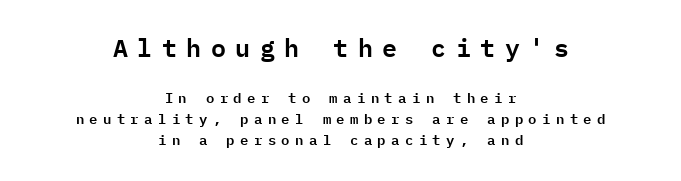
{"italic": "no", "underline": "no", "align": "center", "line_spacing": "normal", "line_spacing_ratio": 1.5, "letter_spacing": "wide", "letter_spacing_em": 0.38, "larger_block": "first", "size_ratio": 1.79, "glyph_px": 25}
